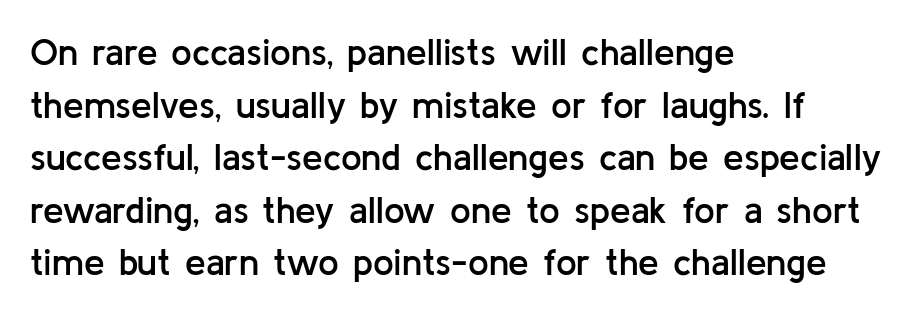
{"serif": "no", "italic": "no", "bold": "semi", "weight": "semibold", "width": "normal", "stroke_contrast": "low", "x_height": "medium", "monospaced": "no", "underline": "no", "align": "left", "line_spacing": "normal", "line_spacing_ratio": 1.42, "letter_spacing": "normal", "letter_spacing_em": 0.0, "glyph_px": 37}
